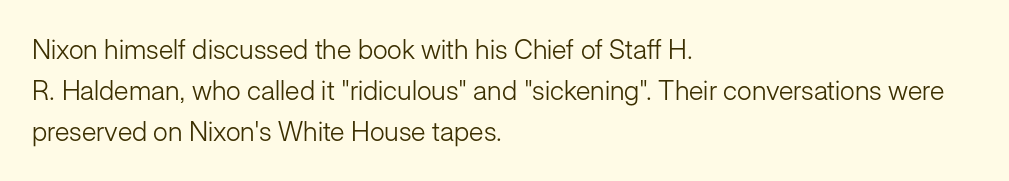
On a weight scale, this lands at 450 or below. The passage shown has conventional tracking throughout. A normal amount of white space separates one row of letters from the next. The rag falls on the right side of this text block.
